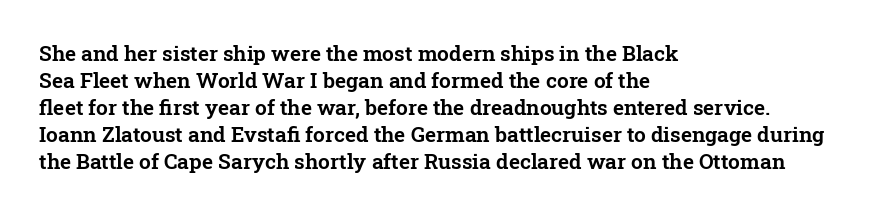
{"italic": "no", "underline": "no", "align": "left", "line_spacing": "normal", "line_spacing_ratio": 1.29, "letter_spacing": "normal", "letter_spacing_em": 0.0, "glyph_px": 21}
